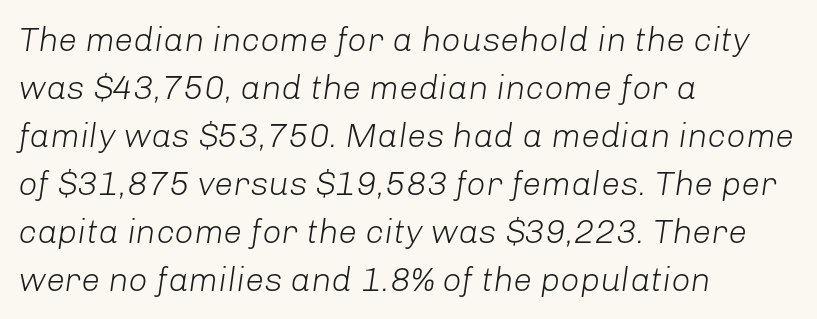
Q: Is the text bold? A: No.
Q: Is the text italic (slanted)? A: Yes, it leans right by about 8 degrees.
Q: Is the text underlined? A: No.
Q: How is the paragraph aligned? A: Left-aligned.
Q: Is the spacing between letters normal or unusually wide? A: Normal.
Q: Is the spacing between lines tight, normal or loose? A: Normal.
Q: Width (condensed, normal, or wide)? A: Normal.
Q: Stroke contrast? A: Low.
Q: x-height? A: Medium.
Q: Monospaced? A: No.
